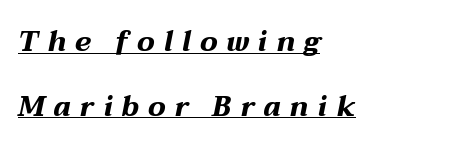
The passage shown is typed in a proportional face where columns would drift. The face used here appears with an underline applied. Italic: yes, the glyphs are oblique. Each word looks stretched out because of the extra space between its letters.
